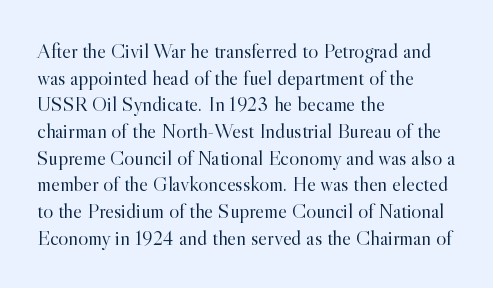
{"italic": "no", "bold": "no", "underline": "no", "align": "left", "line_spacing": "normal", "line_spacing_ratio": 1.27, "letter_spacing": "normal", "letter_spacing_em": 0.0, "glyph_px": 21}
